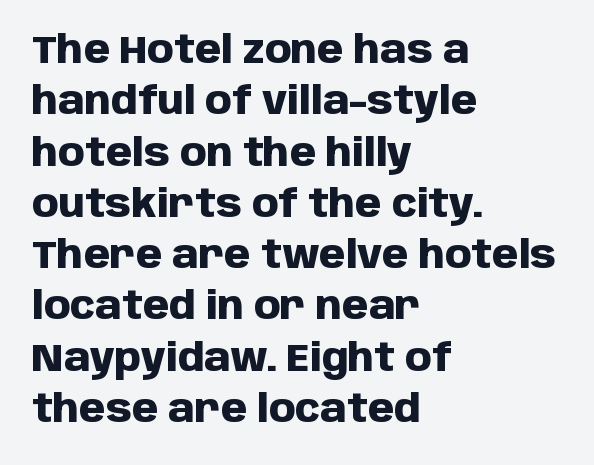
The sample has been set heavy, in full bold. No word sits above an underline. In terms of leading, this rendering sits right in the middle. Proportional: the letters do not fall into vertical columns.
